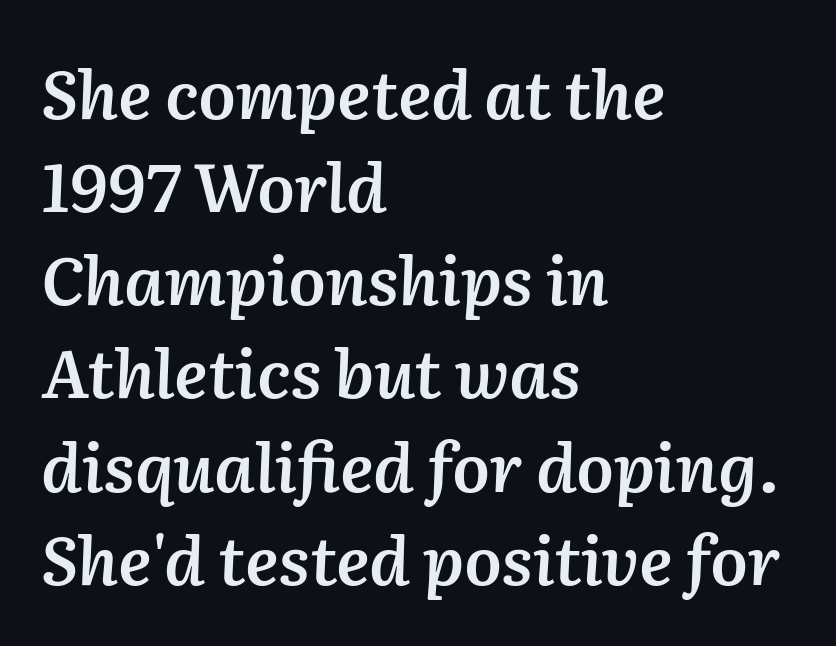
Q: Is the text bold? A: Semi-bold.
Q: Is the text italic (slanted)? A: Yes, it leans right by about 2 degrees.
Q: Is the text underlined? A: No.
Q: How is the paragraph aligned? A: Left-aligned.
Q: Is the spacing between letters normal or unusually wide? A: Normal.
Q: Is the spacing between lines tight, normal or loose? A: Normal.
Q: Width (condensed, normal, or wide)? A: Normal.
Q: Stroke contrast? A: Medium.
Q: x-height? A: Medium.
Q: Monospaced? A: No.
